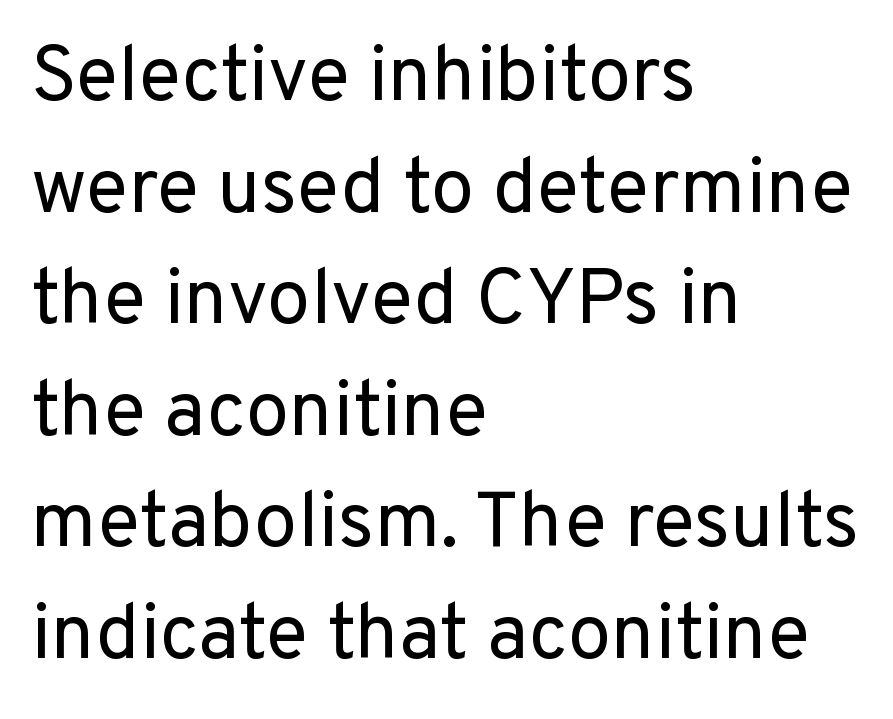
Q: Is the text bold? A: No.
Q: Is the text italic (slanted)? A: No, it is upright.
Q: Is the typeface a serif or a sans-serif typeface? A: Sans-serif.
Q: Is the text underlined? A: No.
Q: How is the paragraph aligned? A: Left-aligned.
Q: Is the spacing between letters normal or unusually wide? A: Normal.
Q: Is the spacing between lines tight, normal or loose? A: Normal.
Q: Width (condensed, normal, or wide)? A: Normal.
Q: Stroke contrast? A: Low.
Q: x-height? A: Medium.
Q: Monospaced? A: No.
